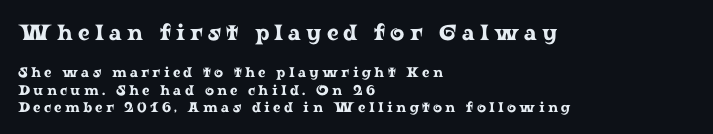
{"italic": "no", "underline": "no", "align": "left", "line_spacing": "normal", "line_spacing_ratio": 1.25, "letter_spacing": "wide", "letter_spacing_em": 0.23, "larger_block": "first", "size_ratio": 1.57, "glyph_px": 22}
